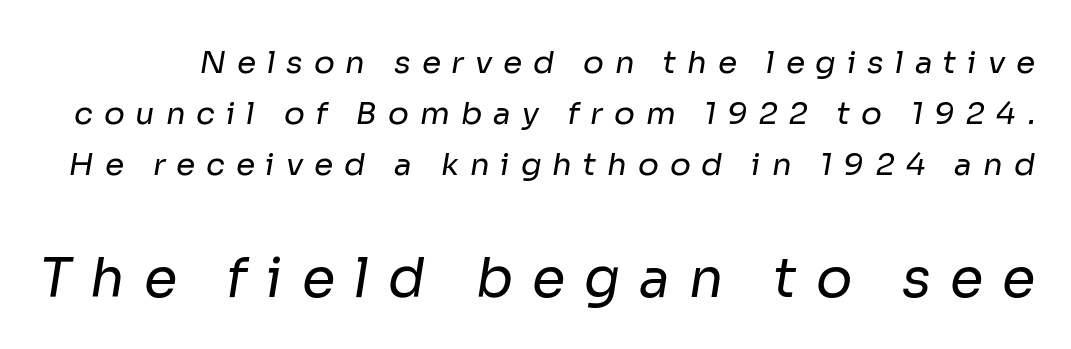
The image shows 54 px regular-weight sans-serif type; set normal line spacing (1.65x), unusually wide letter spacing (+0.35 em), not underlined; the second (bottom) block is 1.74x larger; low stroke contrast and a medium x-height.
